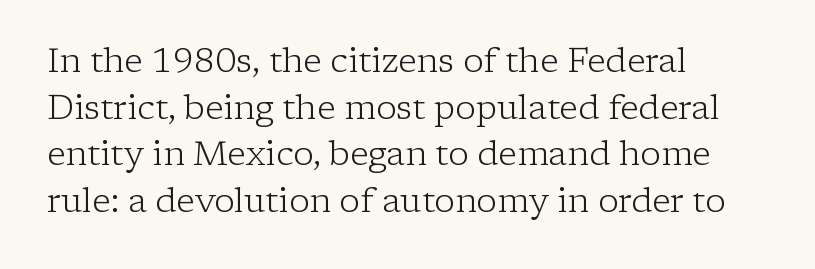
The image shows 34 px light serif type, upright; set left-aligned, normal line spacing (1.37x), normal letter spacing, not underlined; low stroke contrast and a medium x-height.
